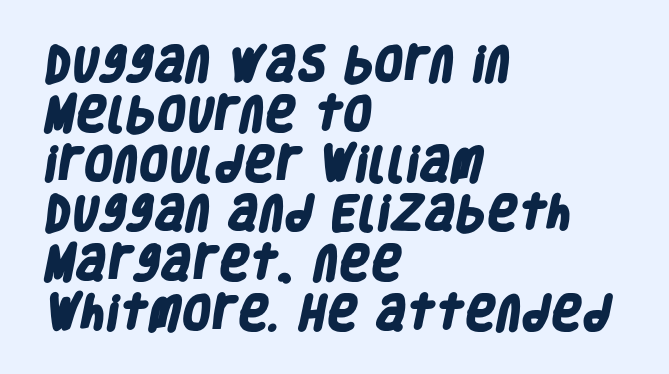
Q: Is the text bold? A: Yes.
Q: Is the typeface a serif or a sans-serif typeface? A: Sans-serif.
Q: Is the text underlined? A: No.
Q: How is the paragraph aligned? A: Left-aligned.
Q: Is the spacing between letters normal or unusually wide? A: Normal.
Q: Is the spacing between lines tight, normal or loose? A: Normal.
Q: Width (condensed, normal, or wide)? A: Condensed.
Q: Stroke contrast? A: Low.
Q: x-height? A: Large.
Q: Monospaced? A: No.
